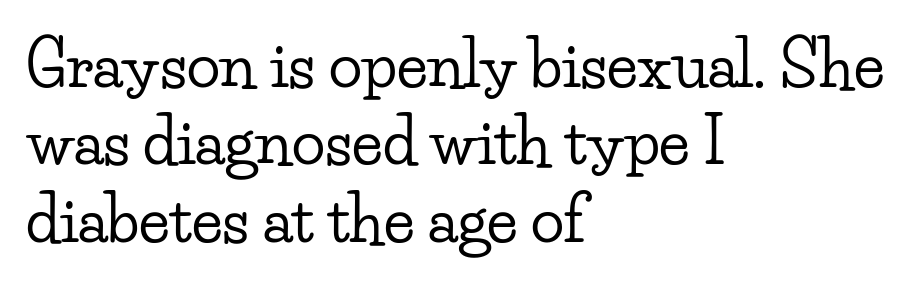
The image shows 62 px wide serif type, upright; set left-aligned, normal line spacing (1.25x), normal letter spacing, not underlined; low stroke contrast and a small x-height.
